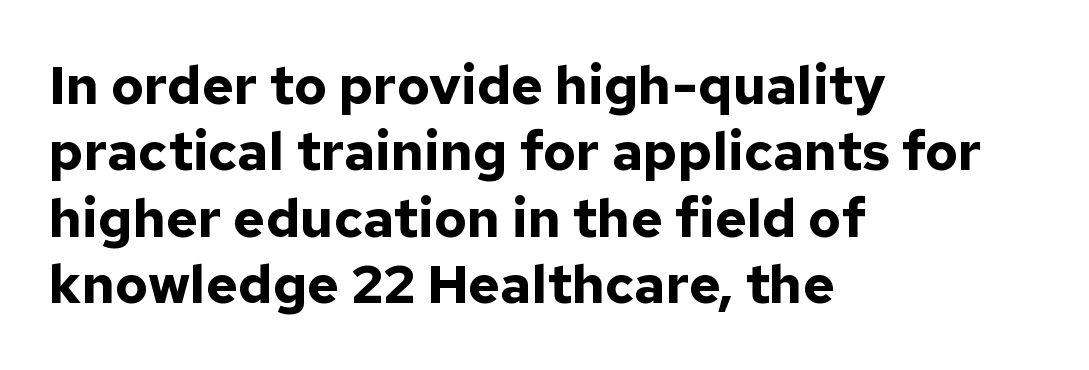
{"serif": "no", "italic": "no", "bold": "yes", "weight": "bold", "width": "normal", "stroke_contrast": "low", "x_height": "medium", "monospaced": "no", "underline": "no", "align": "left", "line_spacing_ratio": 1.23, "letter_spacing": "normal", "letter_spacing_em": 0.0, "glyph_px": 54}
